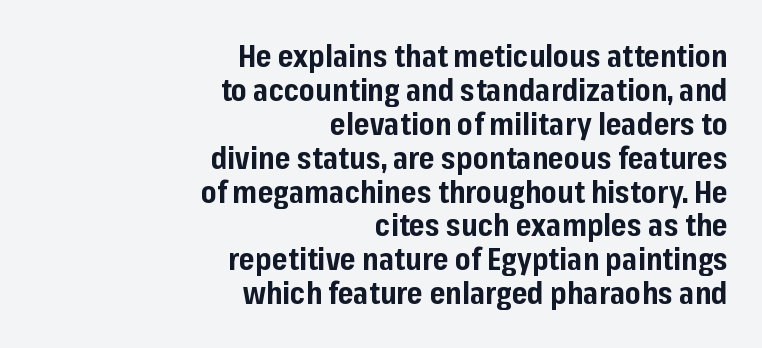
Regarding serifs, this sample does without them. What's the leading like? Squeezed, with rows nearly overlapping. Right-aligned paragraph, ragged on the left. Each glyph is drawn with heavy, bold strokes. You can tell it's not italic because the verticals are truly vertical.
